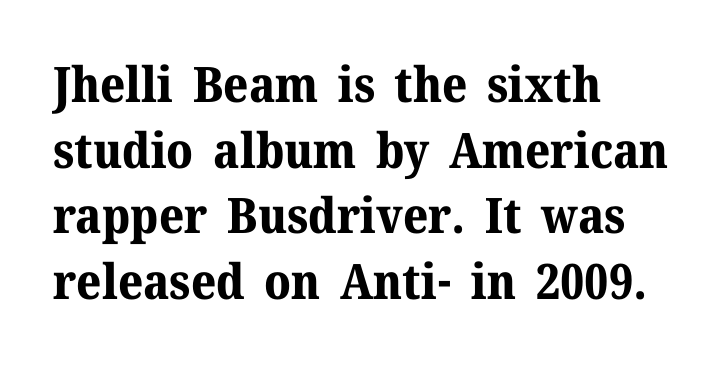
The rag falls on the right side of this text block. Emphasis by weight is at full strength: bold. Reading down the column, the eye jumps a familiar distance to each next line. Classification — serif. The tracking reads as untouched default to a designer's eye.
